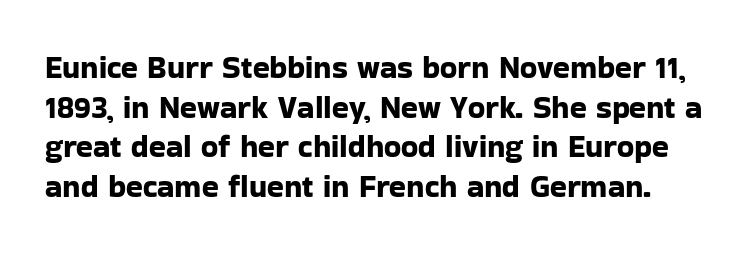
Each letter keeps its own natural width here, so spacing adapts to shape. Notice how descenders clear the ascenders below comfortably — that's standard leading. This is the regular roman posture of the typeface. Examine the stroke ends and you'll find no serifs.
